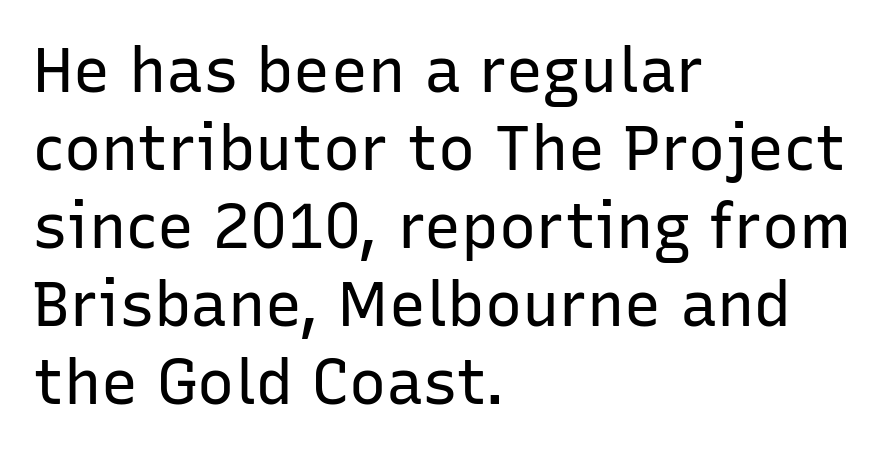
The image shows 62 px regular-weight sans-serif type, upright; set left-aligned, normal line spacing (1.26x), normal letter spacing, not underlined; low stroke contrast and a medium x-height.
